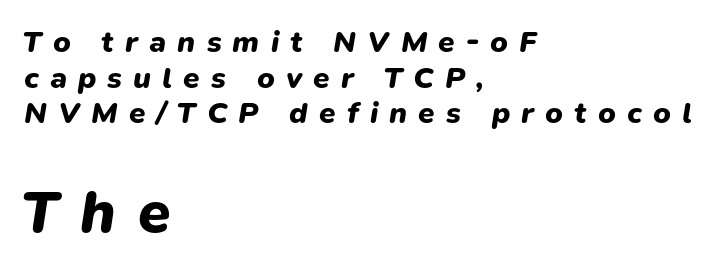
The image shows 59 px heavy type, italic (leaning right); set left-aligned, line spacing 1.19x, unusually wide letter spacing (+0.37 em), not underlined; the second (bottom) block is 1.97x larger; low stroke contrast and a medium x-height.
